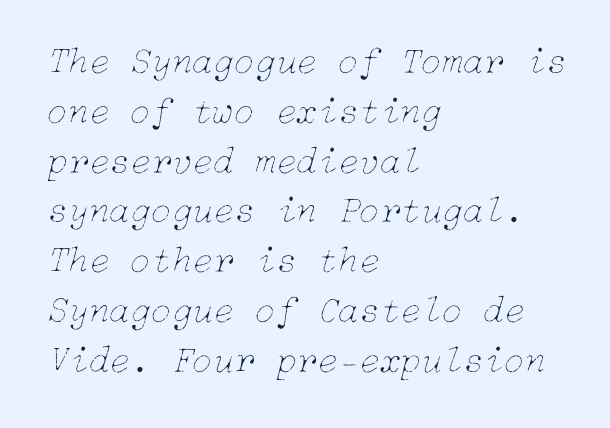
This is not heavy type; no bold has been used. Alignment: flush left. Clear beneath every line of the passage. Vertically, the passage feels balanced, rows spaced as you'd expect.
